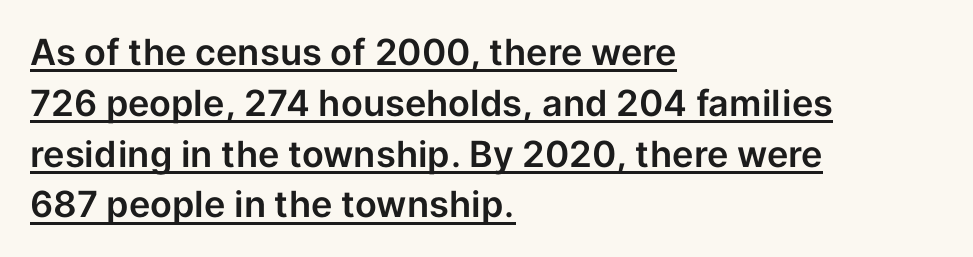
Normally led — the rows are evenly, conventionally spaced. This sample uses plain, unmodified letter spacing. When letters stand straight like this, we call the style roman or upright. The words here are underlined. This rendering employs a face without finishing strokes, i.e., a sans-serif. Looks like regular typesetting: each glyph gets only the width it needs.
